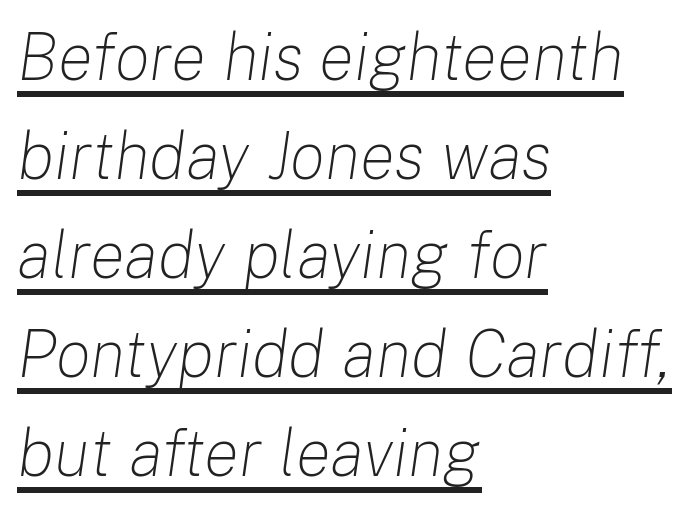
{"italic": "yes", "lean": "right", "slant_degrees": 8, "bold": "no", "weight": "light", "width": "normal", "stroke_contrast": "low", "x_height": "medium", "monospaced": "no", "underline": "yes", "align": "left", "line_spacing": "normal", "line_spacing_ratio": 1.5, "letter_spacing": "normal", "letter_spacing_em": 0.0, "glyph_px": 66}
